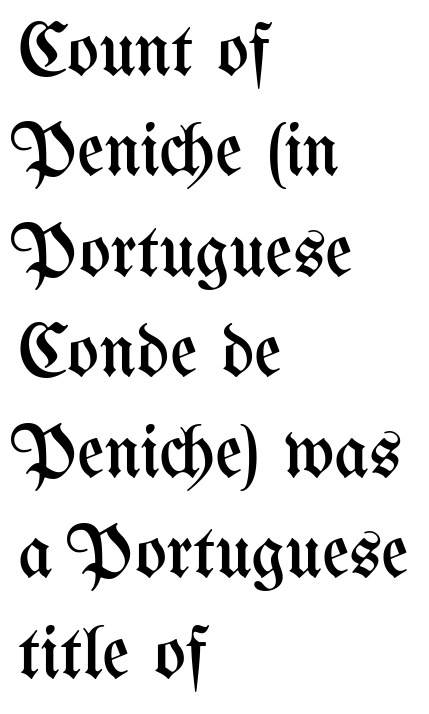
{"italic": "no", "bold": "no", "weight": "regular", "width": "condensed", "stroke_contrast": "medium", "x_height": "medium", "monospaced": "no", "underline": "no", "align": "left", "line_spacing": "normal", "line_spacing_ratio": 1.34, "letter_spacing": "normal", "letter_spacing_em": 0.0, "glyph_px": 75}
